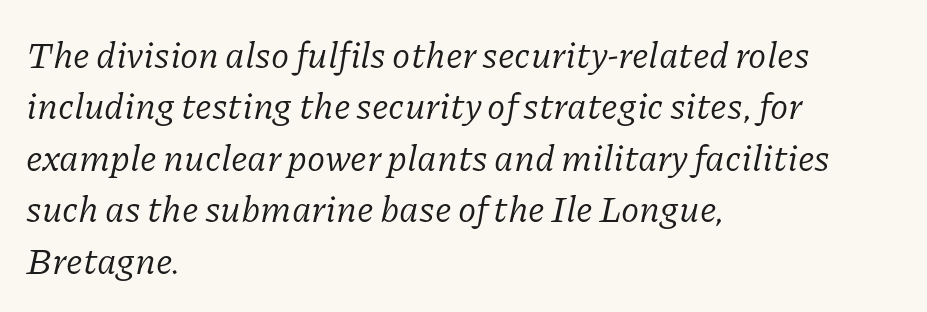
Q: Is the text bold? A: No.
Q: Is the text italic (slanted)? A: Yes, it leans right by about 11 degrees.
Q: Is the typeface a serif or a sans-serif typeface? A: Serif.
Q: Is the text underlined? A: No.
Q: How is the paragraph aligned? A: Left-aligned.
Q: Is the spacing between letters normal or unusually wide? A: Normal.
Q: Is the spacing between lines tight, normal or loose? A: Normal.
Q: Width (condensed, normal, or wide)? A: Normal.
Q: Stroke contrast? A: Low.
Q: x-height? A: Medium.
Q: Monospaced? A: No.
